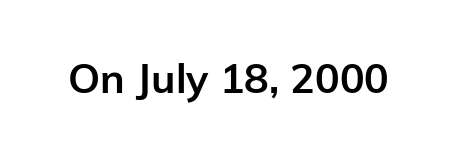
The image shows 41 px semibold sans-serif type, upright; set normal letter spacing, not underlined; low stroke contrast and a medium x-height.
